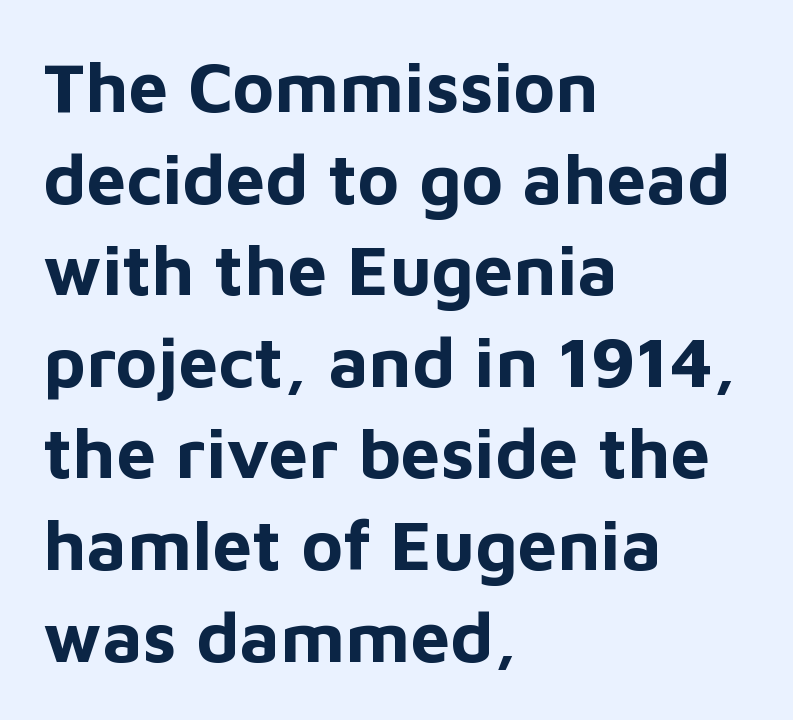
A bare baseline throughout the passage. The vertical gap from one line to the next is medium. Honestly, the letter spacing is just normal — you wouldn't notice it. Caption: bold face, heavy strokes. The passage shown is typed in a proportional face where columns would drift.
